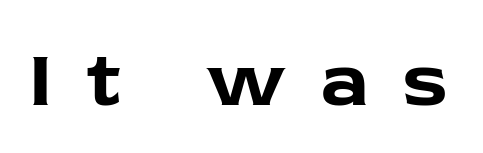
{"serif": "no", "italic": "no", "bold": "yes", "weight": "bold", "width": "normal", "stroke_contrast": "low", "x_height": "medium", "monospaced": "no", "underline": "no", "letter_spacing": "wide", "letter_spacing_em": 0.41, "glyph_px": 80}
